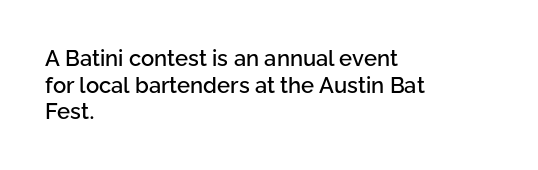
Q: Is the text italic (slanted)? A: No, it is upright.
Q: Is the text underlined? A: No.
Q: How is the paragraph aligned? A: Left-aligned.
Q: Is the spacing between letters normal or unusually wide? A: Normal.
